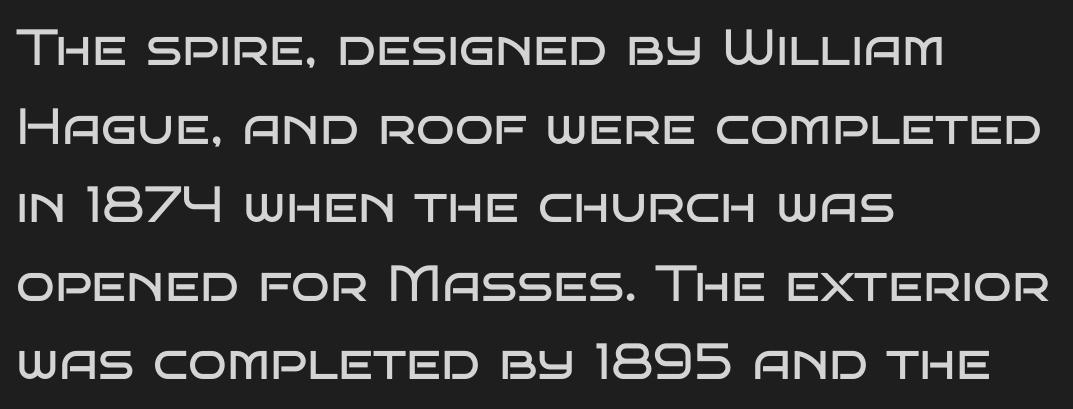
These lines are set flush left with a ragged right edge. Here the designer chose a conventional face with non-uniform glyph widths. Spacing between characters is what you'd get straight out of the box. Weight: not bold — regular or lighter. Each new line begins a customary step beneath the previous one.
